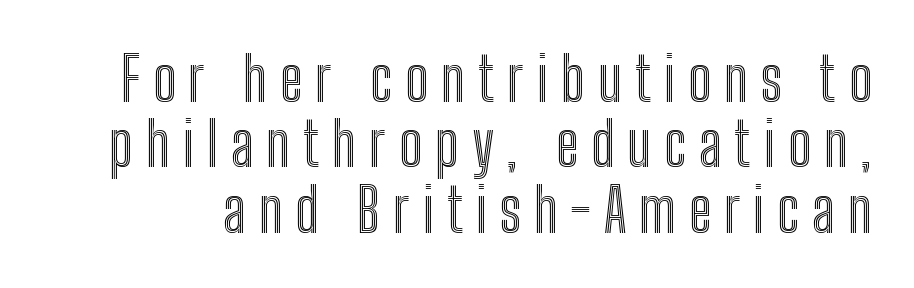
Q: Is the text italic (slanted)? A: No, it is upright.
Q: Is the text underlined? A: No.
Q: Is the spacing between letters normal or unusually wide? A: Unusually wide.
Q: Is the spacing between lines tight, normal or loose? A: Tight.
Q: Width (condensed, normal, or wide)? A: Condensed.
Q: x-height? A: Medium.
Q: Monospaced? A: No.
